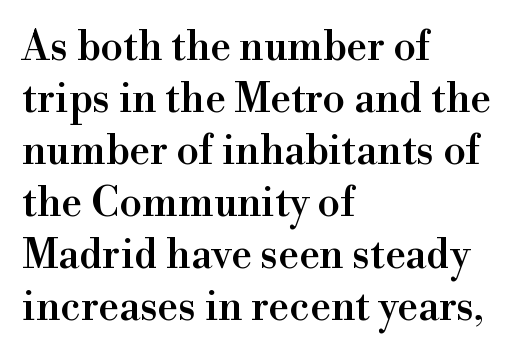
Q: Is the text italic (slanted)? A: No, it is upright.
Q: Is the typeface a serif or a sans-serif typeface? A: Serif.
Q: Is the text underlined? A: No.
Q: How is the paragraph aligned? A: Left-aligned.
Q: Is the spacing between letters normal or unusually wide? A: Normal.
Q: Is the spacing between lines tight, normal or loose? A: Normal.
Q: Width (condensed, normal, or wide)? A: Normal.
Q: Stroke contrast? A: High.
Q: x-height? A: Small.
Q: Monospaced? A: No.
